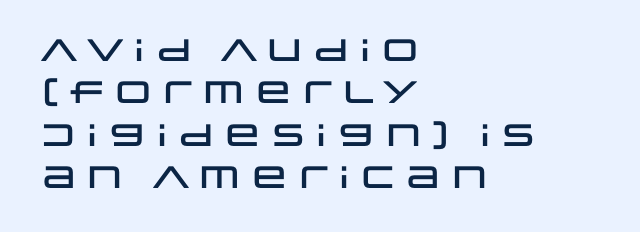
Compared with typical body copy, the letter spacing here is the same. Any mark beneath the type? The region is blank. Look at the bottom of the vertical strokes: they stop flat, with no serifs. Designer's note — italics off, roman on. The letters advance in unequal steps, a hallmark of proportional type.
